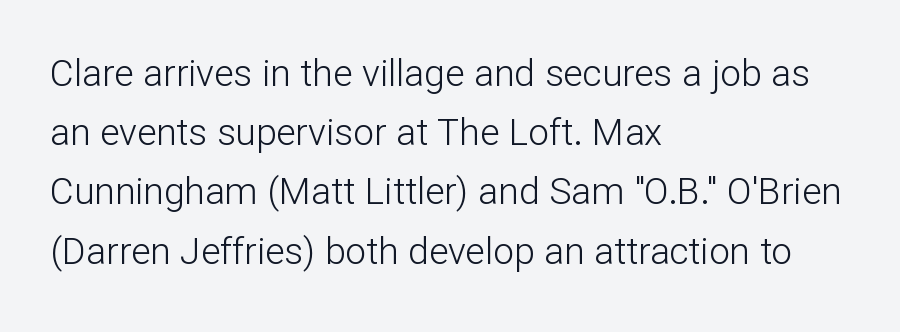
{"serif": "no", "italic": "no", "bold": "no", "weight": "light", "width": "normal", "stroke_contrast": "low", "x_height": "medium", "monospaced": "no", "underline": "no", "align": "left", "line_spacing": "normal", "line_spacing_ratio": 1.6, "letter_spacing": "normal", "letter_spacing_em": 0.0, "glyph_px": 37}
